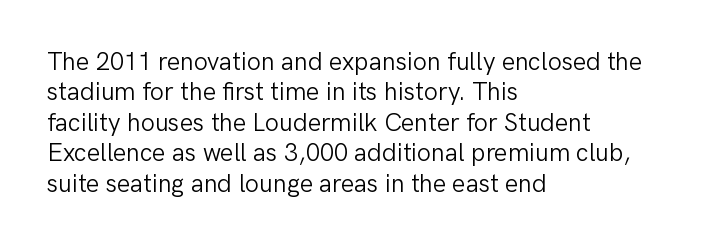
{"italic": "no", "bold": "no", "underline": "no", "align": "left", "line_spacing_ratio": 1.22, "letter_spacing": "normal", "letter_spacing_em": 0.0, "glyph_px": 25}
